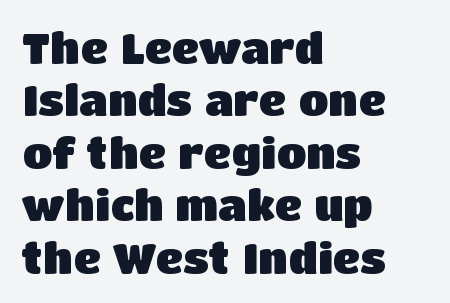
Q: Is the text bold? A: Yes.
Q: Is the text italic (slanted)? A: No, it is upright.
Q: Is the typeface a serif or a sans-serif typeface? A: Sans-serif.
Q: Is the text underlined? A: No.
Q: How is the paragraph aligned? A: Left-aligned.
Q: Is the spacing between letters normal or unusually wide? A: Normal.
Q: Width (condensed, normal, or wide)? A: Normal.
Q: Stroke contrast? A: Low.
Q: x-height? A: Large.
Q: Monospaced? A: No.
